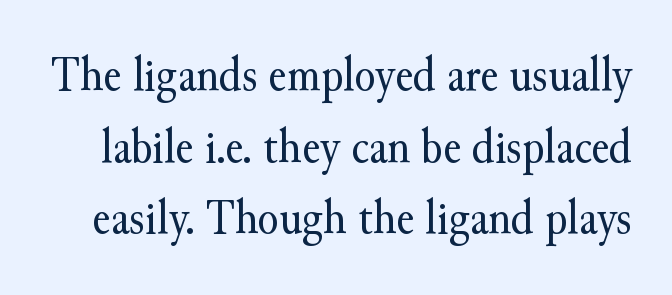
{"serif": "yes", "italic": "no", "bold": "no", "weight": "regular", "width": "normal", "stroke_contrast": "medium", "x_height": "small", "monospaced": "no", "underline": "no", "line_spacing": "normal", "line_spacing_ratio": 1.46, "letter_spacing": "normal", "letter_spacing_em": 0.0, "glyph_px": 49}
